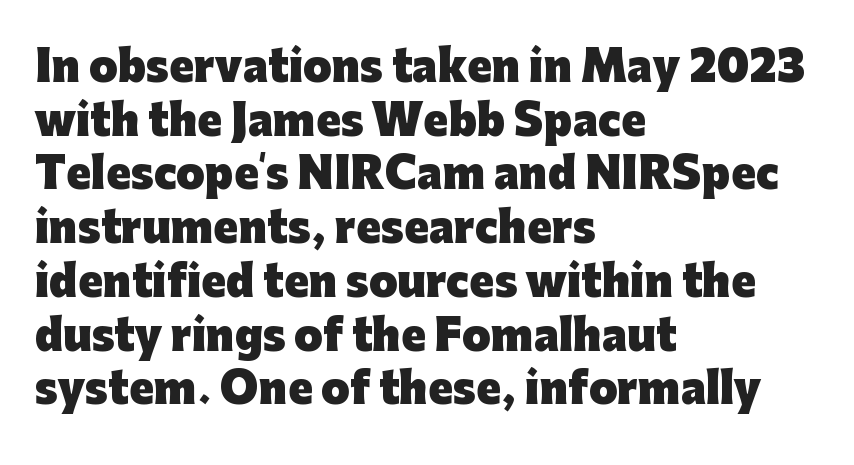
Each letter keeps its own natural width here, so spacing adapts to shape. Honestly, the letter spacing is just normal — you wouldn't notice it. Heft: maximum for text — a bold. Teacher's note: observe the even left margin — that is flush-left alignment.
